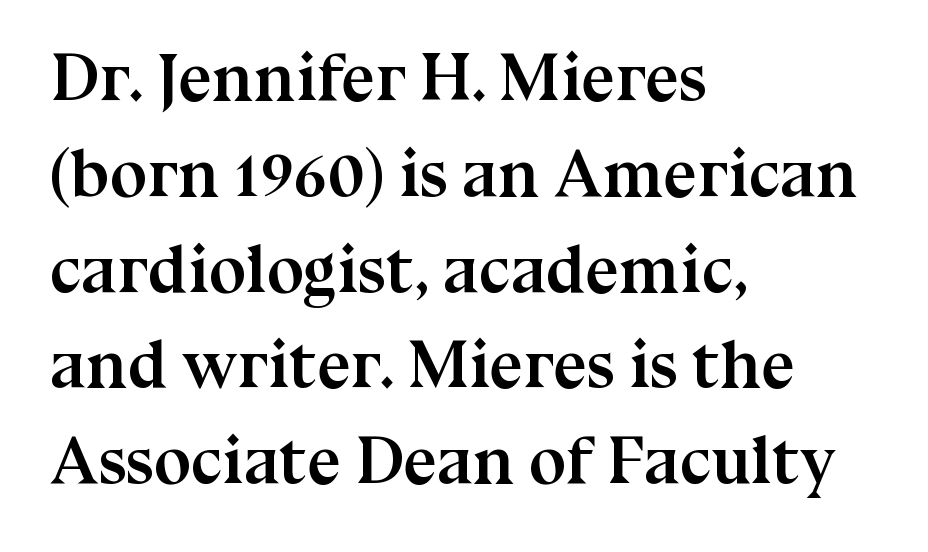
{"serif": "yes", "italic": "no", "bold": "yes", "weight": "semibold", "width": "normal", "stroke_contrast": "medium", "x_height": "medium", "monospaced": "no", "underline": "no", "align": "left", "line_spacing": "normal", "line_spacing_ratio": 1.43, "letter_spacing": "normal", "letter_spacing_em": 0.0, "glyph_px": 67}
